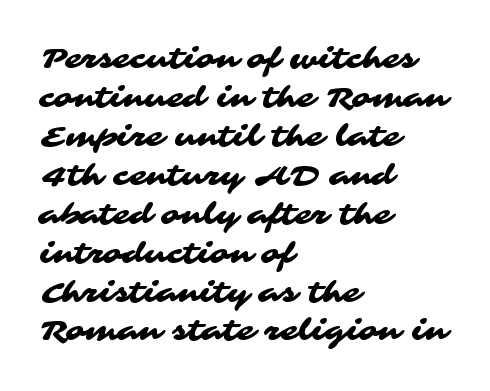
Q: Is the typeface a serif or a sans-serif typeface? A: Sans-serif.
Q: Is the text underlined? A: No.
Q: How is the paragraph aligned? A: Left-aligned.
Q: Is the spacing between letters normal or unusually wide? A: Normal.
Q: Is the spacing between lines tight, normal or loose? A: Normal.
Q: Width (condensed, normal, or wide)? A: Wide.
Q: Stroke contrast? A: Medium.
Q: x-height? A: Medium.
Q: Monospaced? A: No.
